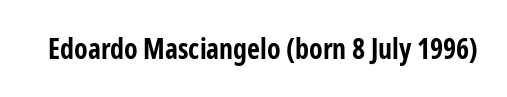
Is this a fixed-width face? No — the glyphs have proportional, varying widths. The face used here has the dense, thick strokes of a bold. The passage shown is not underscored anywhere. Examine the stroke ends and you'll find no serifs.
